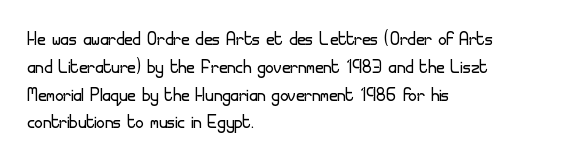
Q: Is the text bold? A: No.
Q: Is the text italic (slanted)? A: No, it is upright.
Q: Is the text underlined? A: No.
Q: How is the paragraph aligned? A: Left-aligned.
Q: Is the spacing between letters normal or unusually wide? A: Normal.
